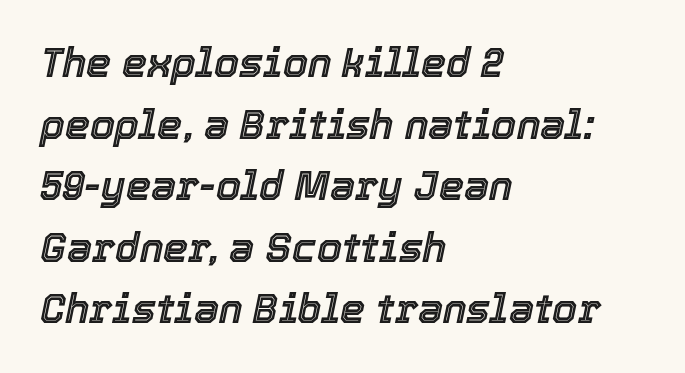
Q: Is the text italic (slanted)? A: Yes, it leans right by about 12 degrees.
Q: Is the text underlined? A: No.
Q: How is the paragraph aligned? A: Left-aligned.
Q: Is the spacing between letters normal or unusually wide? A: Normal.
Q: Is the spacing between lines tight, normal or loose? A: Normal.
Q: Width (condensed, normal, or wide)? A: Normal.
Q: x-height? A: Medium.
Q: Monospaced? A: No.
